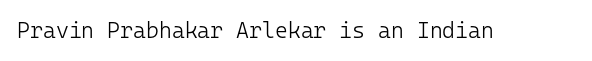
{"italic": "no", "bold": "no", "underline": "no", "letter_spacing": "normal", "letter_spacing_em": 0.0, "glyph_px": 22}
